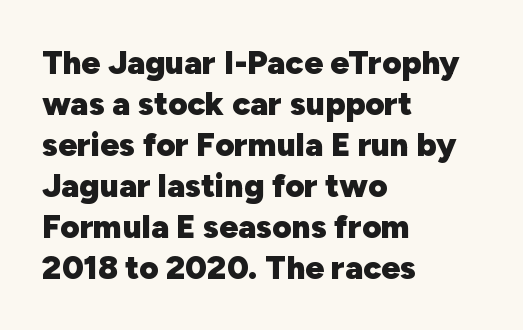
{"serif": "no", "italic": "no", "bold": "yes", "weight": "heavy", "width": "normal", "stroke_contrast": "low", "x_height": "medium", "monospaced": "no", "underline": "no", "align": "left", "line_spacing_ratio": 1.24, "letter_spacing": "normal", "letter_spacing_em": 0.0, "glyph_px": 33}
